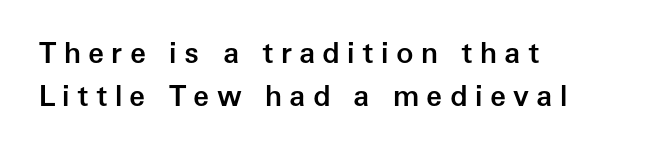
Q: Is the text bold? A: Semi-bold.
Q: Is the text italic (slanted)? A: No, it is upright.
Q: Is the typeface a serif or a sans-serif typeface? A: Sans-serif.
Q: Is the text underlined? A: No.
Q: How is the paragraph aligned? A: Left-aligned.
Q: Is the spacing between letters normal or unusually wide? A: Unusually wide.
Q: Is the spacing between lines tight, normal or loose? A: Normal.
Q: Width (condensed, normal, or wide)? A: Normal.
Q: Stroke contrast? A: Low.
Q: x-height? A: Medium.
Q: Monospaced? A: No.
